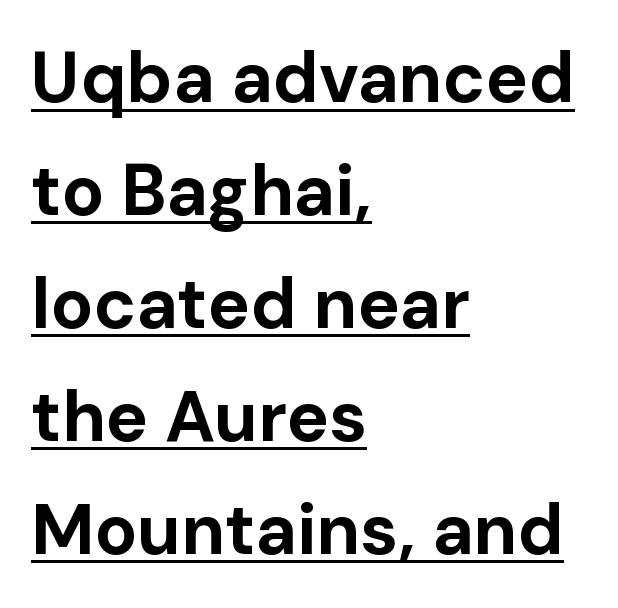
The image shows 71 px bold sans-serif type, upright; set left-aligned, normal line spacing (1.59x), normal letter spacing, underlined; low stroke contrast and a medium x-height.
